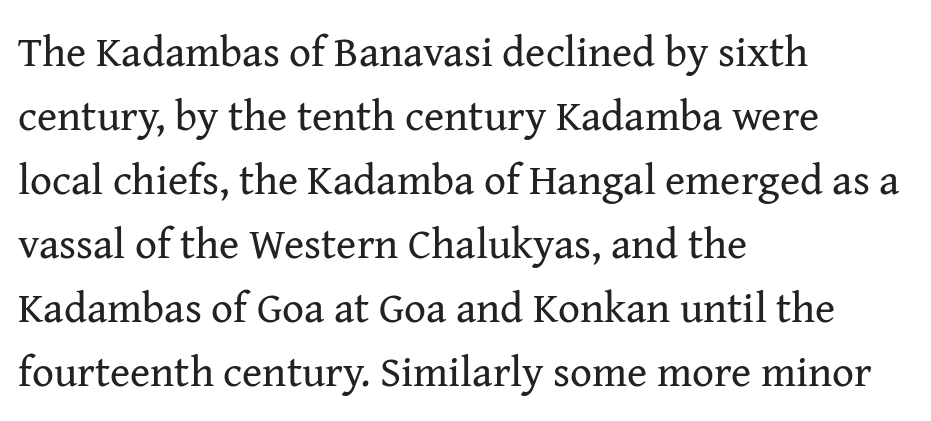
The image shows 43 px regular-weight serif type, upright; set left-aligned, normal line spacing (1.49x), normal letter spacing, not underlined; medium stroke contrast and a medium x-height.
